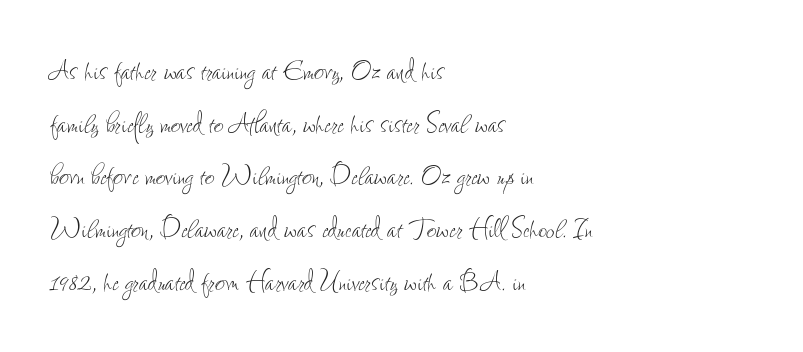
The image shows 34 px thin, condensed type; set left-aligned, normal line spacing (1.55x), normal letter spacing, not underlined; low stroke contrast and a small x-height.
